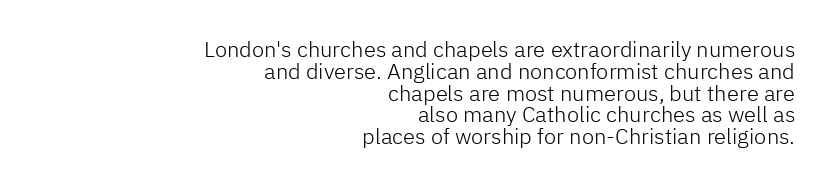
{"italic": "no", "bold": "no", "underline": "no", "align": "right", "line_spacing": "tight", "line_spacing_ratio": 0.99, "letter_spacing": "normal", "letter_spacing_em": 0.0, "glyph_px": 22}
